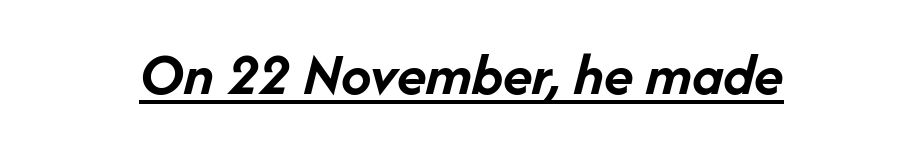
Q: Is the text bold? A: Yes.
Q: Is the text italic (slanted)? A: Yes, it leans right by about 14 degrees.
Q: Is the text underlined? A: Yes.
Q: Is the spacing between letters normal or unusually wide? A: Normal.
Q: Width (condensed, normal, or wide)? A: Normal.
Q: Stroke contrast? A: Low.
Q: x-height? A: Medium.
Q: Monospaced? A: No.
